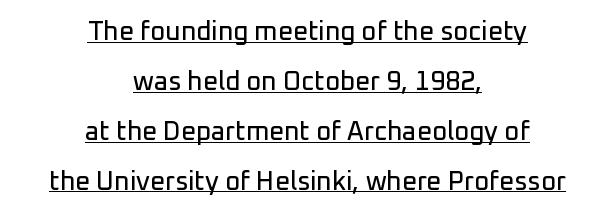
Q: Is the text italic (slanted)? A: No, it is upright.
Q: Is the text underlined? A: Yes.
Q: How is the paragraph aligned? A: Centered.
Q: Is the spacing between letters normal or unusually wide? A: Normal.
Q: Is the spacing between lines tight, normal or loose? A: Loose.
